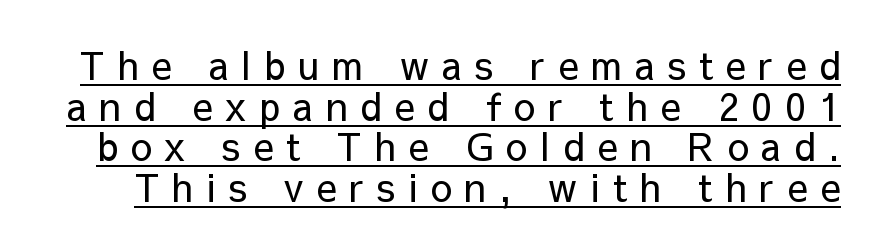
Here the designer chose a conventional face with non-uniform glyph widths. A typesetter would mark this as roman, not italic. One glance says dense: line gaps are narrower than usual. Inter-character spacing is expanded well beyond the font's built-in metrics.
